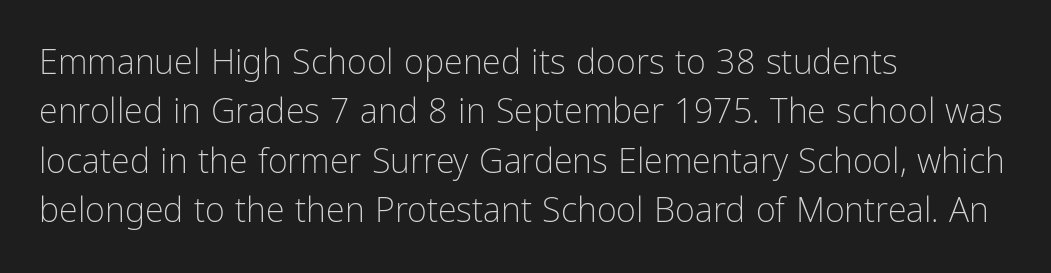
The typesetter chose a ragged-right arrangement here. Line spacing here is normal. The foot of each line stays bare and open. Is the letter spacing exaggerated? No — it looks like the ordinary default. Posture: vertical.
